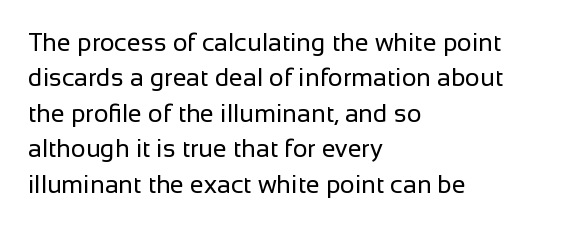
Plain, unruled lines of type. Is the type heavy? It reads as light-to-regular instead. Interline gaps are of average width in this sample. In terms of posture, this sample is upright. These lines are set flush left with a ragged right edge. Nothing unusual about the tracking: characters are spaced as the font intends.
